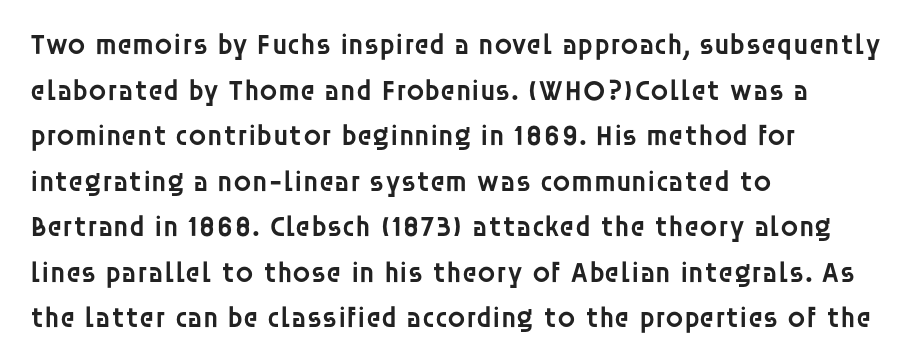
{"serif": "no", "italic": "no", "bold": "semi", "weight": "semibold", "width": "normal", "stroke_contrast": "low", "x_height": "large", "monospaced": "no", "underline": "no", "align": "left", "line_spacing": "normal", "line_spacing_ratio": 1.57, "letter_spacing": "normal", "letter_spacing_em": 0.0, "glyph_px": 29}
